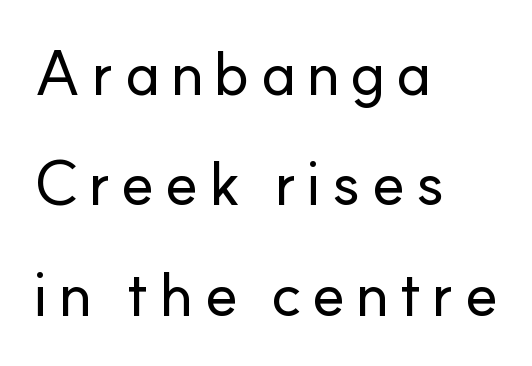
The area under the type is left untouched. The paragraph shown leans on its left margin. Do the characters align in a grid? No, the font is proportional. The typography opts for an upright posture over an oblique one. Is this a sans? Yes — the strokes have no serifs.
